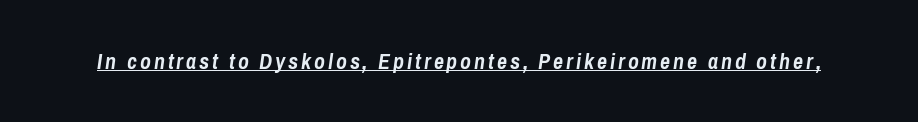
The image shows 22 px bold type, italic (leaning right); set underlined.
